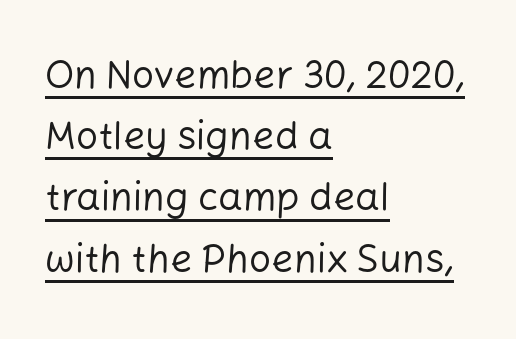
Q: Is the text bold? A: No.
Q: Is the text italic (slanted)? A: No, it is upright.
Q: Is the typeface a serif or a sans-serif typeface? A: Sans-serif.
Q: Is the text underlined? A: Yes.
Q: How is the paragraph aligned? A: Left-aligned.
Q: Is the spacing between letters normal or unusually wide? A: Normal.
Q: Is the spacing between lines tight, normal or loose? A: Normal.
Q: Width (condensed, normal, or wide)? A: Normal.
Q: Stroke contrast? A: Low.
Q: x-height? A: Medium.
Q: Monospaced? A: No.
